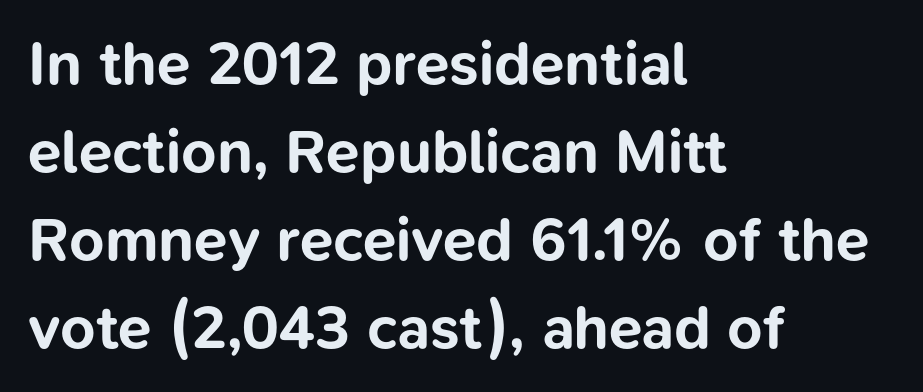
The image shows 61 px bold sans-serif type, upright; set left-aligned, normal line spacing (1.44x), normal letter spacing, not underlined; low stroke contrast and a medium x-height.
